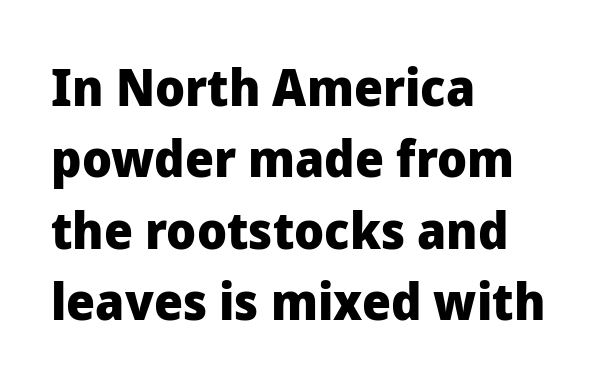
The image shows 51 px heavy sans-serif type, upright; set left-aligned, normal line spacing (1.4x), normal letter spacing, not underlined; low stroke contrast and a medium x-height.
